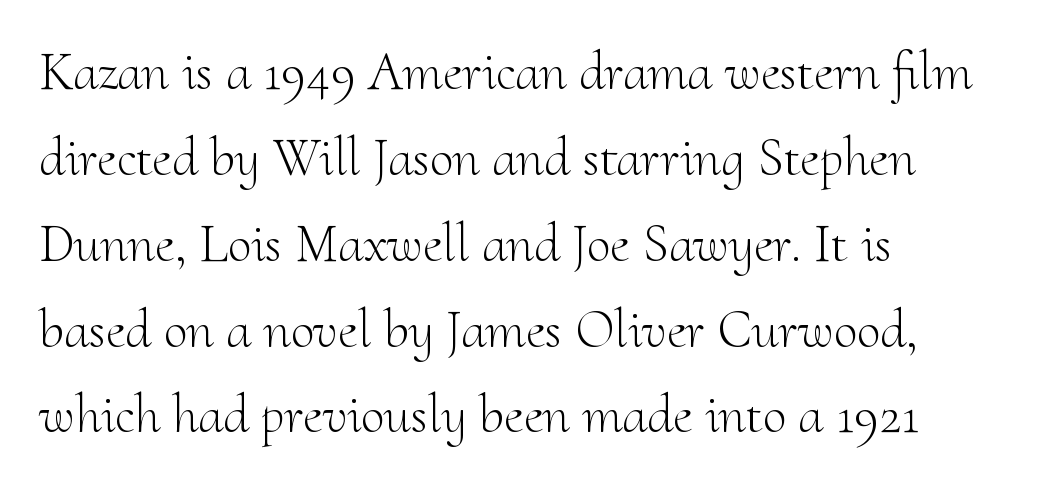
{"serif": "yes", "italic": "no", "bold": "no", "weight": "light", "width": "normal", "stroke_contrast": "medium", "x_height": "small", "monospaced": "no", "underline": "no", "align": "left", "line_spacing": "normal", "line_spacing_ratio": 1.59, "letter_spacing": "normal", "letter_spacing_em": 0.0, "glyph_px": 54}
